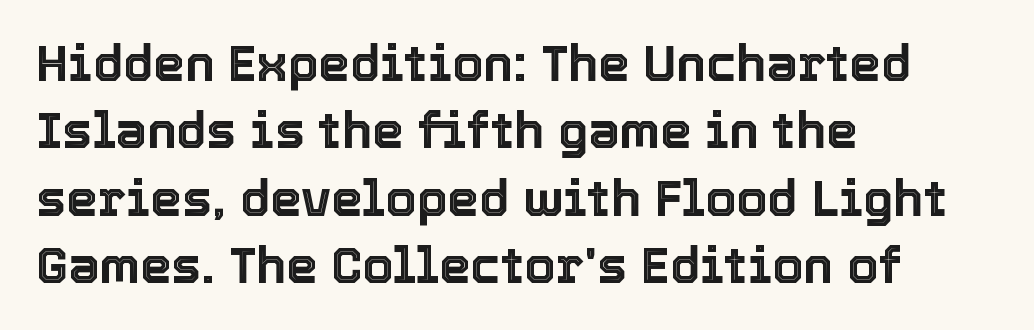
{"italic": "no", "width": "normal", "x_height": "medium", "monospaced": "no", "underline": "no", "align": "left", "line_spacing": "normal", "line_spacing_ratio": 1.35, "letter_spacing": "normal", "letter_spacing_em": 0.0, "glyph_px": 50}
